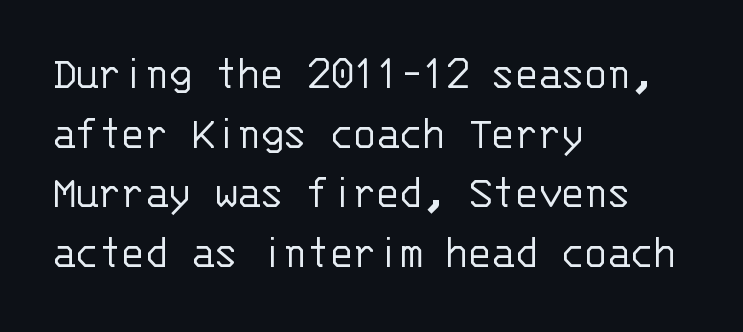
Q: Is the text bold? A: No.
Q: Is the text italic (slanted)? A: No, it is upright.
Q: Is the typeface a serif or a sans-serif typeface? A: Sans-serif.
Q: Is the text underlined? A: No.
Q: How is the paragraph aligned? A: Left-aligned.
Q: Is the spacing between letters normal or unusually wide? A: Normal.
Q: Is the spacing between lines tight, normal or loose? A: Normal.
Q: Width (condensed, normal, or wide)? A: Normal.
Q: Stroke contrast? A: Low.
Q: x-height? A: Large.
Q: Monospaced? A: Yes.
